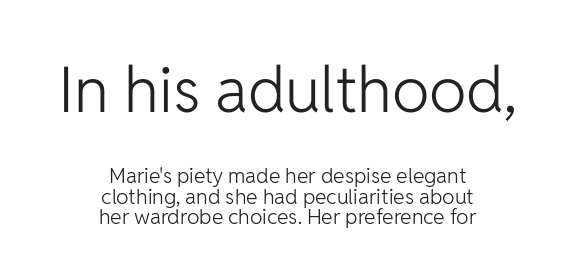
Q: Is the text bold? A: No.
Q: Is the text italic (slanted)? A: No, it is upright.
Q: Is the typeface a serif or a sans-serif typeface? A: Sans-serif.
Q: Is the text underlined? A: No.
Q: How is the paragraph aligned? A: Centered.
Q: Is the spacing between letters normal or unusually wide? A: Normal.
Q: Is the spacing between lines tight, normal or loose? A: Tight.
Q: Which block of text is set in a larger size, the first (top) or the second (bottom)? A: The first (top) one.
Q: Width (condensed, normal, or wide)? A: Normal.
Q: Stroke contrast? A: Low.
Q: x-height? A: Medium.
Q: Monospaced? A: No.
